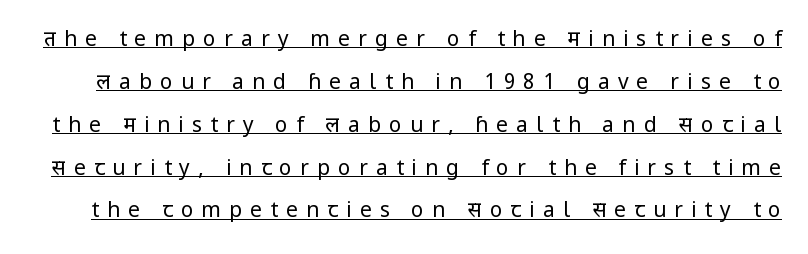
The image shows 21 px text type, upright; set loose line spacing (2.04x), unusually wide letter spacing (+0.39 em), underlined.
